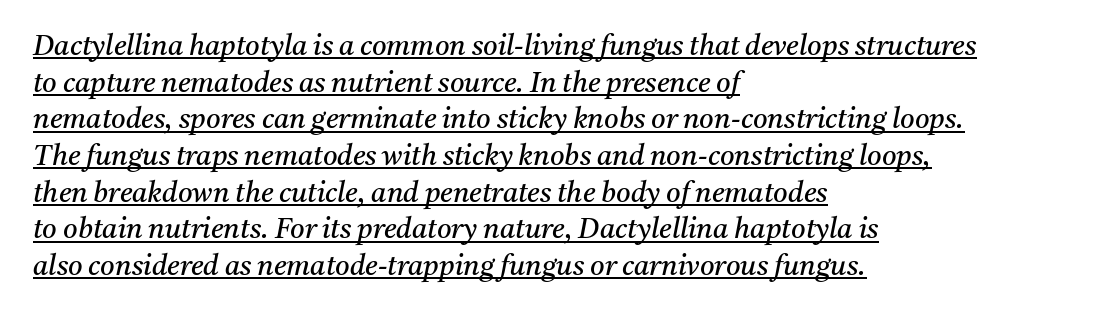
Q: Is the text bold? A: No.
Q: Is the text italic (slanted)? A: Yes, it leans right by about 11 degrees.
Q: Is the typeface a serif or a sans-serif typeface? A: Serif.
Q: Is the text underlined? A: Yes.
Q: How is the paragraph aligned? A: Left-aligned.
Q: Is the spacing between letters normal or unusually wide? A: Normal.
Q: Is the spacing between lines tight, normal or loose? A: Normal.
Q: Width (condensed, normal, or wide)? A: Normal.
Q: Stroke contrast? A: Medium.
Q: x-height? A: Medium.
Q: Monospaced? A: No.
